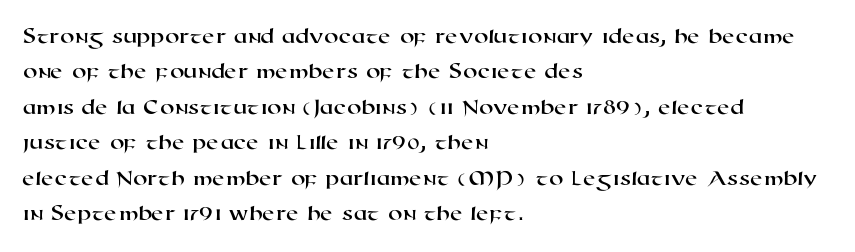
{"underline": "no", "align": "left", "line_spacing": "normal", "line_spacing_ratio": 1.54, "letter_spacing": "normal", "letter_spacing_em": 0.0, "glyph_px": 23}
